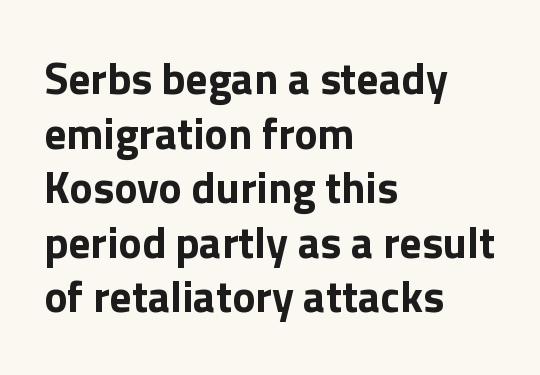
Rendered with straight, roman letterforms. Where is the straight margin? On the left. Lines of text with bare space underneath. Each letter keeps its own natural width here, so spacing adapts to shape.
